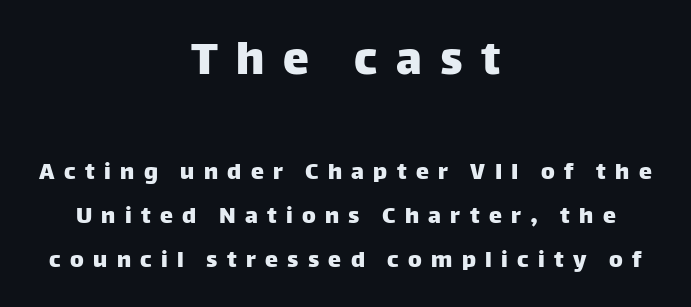
Q: Is the text italic (slanted)? A: No, it is upright.
Q: Is the typeface a serif or a sans-serif typeface? A: Sans-serif.
Q: Is the text underlined? A: No.
Q: How is the paragraph aligned? A: Centered.
Q: Is the spacing between letters normal or unusually wide? A: Unusually wide.
Q: Is the spacing between lines tight, normal or loose? A: Normal.
Q: Which block of text is set in a larger size, the first (top) or the second (bottom)? A: The first (top) one.
Q: Width (condensed, normal, or wide)? A: Normal.
Q: Stroke contrast? A: Low.
Q: x-height? A: Large.
Q: Monospaced? A: No.
